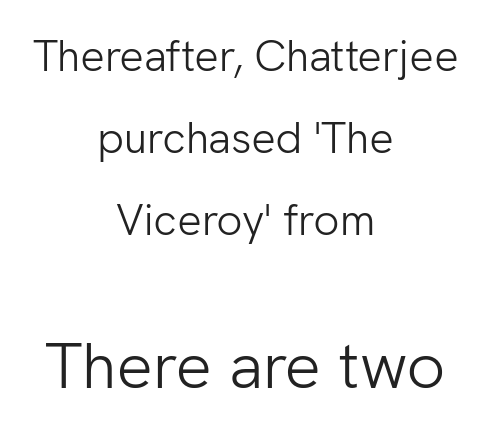
Typographically, this falls in the sans-serif category. Compared with typical body copy, the letter spacing here is the same. The whitespace from short lines is split evenly between both sides. Whoever set this chose breathing room over compactness in the vertical rhythm.
